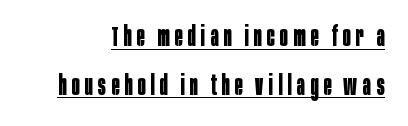
Q: Is the text bold? A: Yes.
Q: Is the text italic (slanted)? A: No, it is upright.
Q: Is the text underlined? A: Yes.
